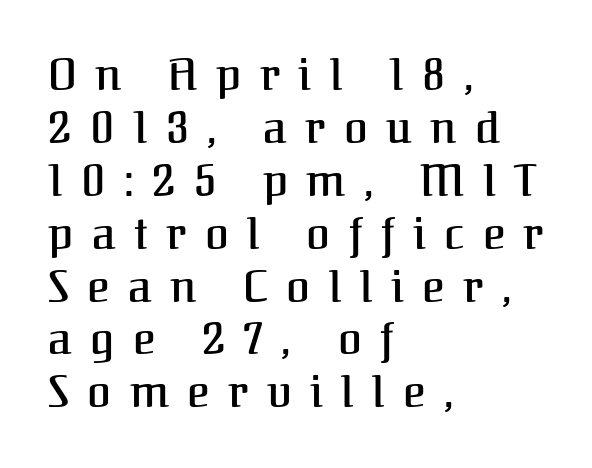
{"serif": "yes", "italic": "no", "width": "normal", "stroke_contrast": "medium", "x_height": "medium", "monospaced": "no", "underline": "no", "align": "left", "line_spacing_ratio": 1.23, "letter_spacing": "wide", "letter_spacing_em": 0.43, "glyph_px": 43}
